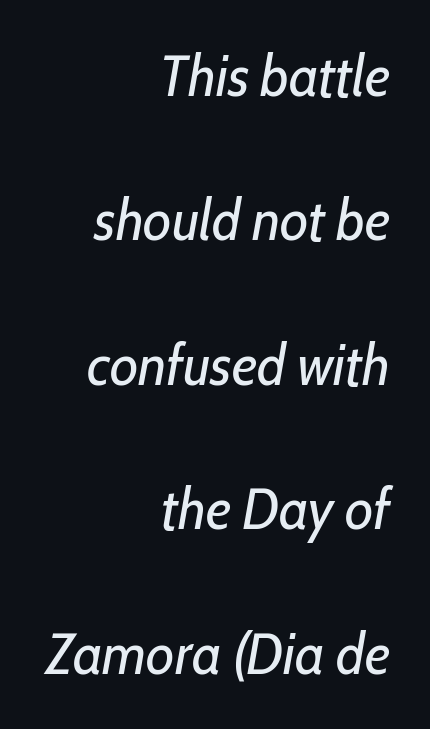
The image shows 58 px regular-weight, condensed type, italic (leaning right); set right-aligned, loose line spacing (2.49x), normal letter spacing, not underlined; low stroke contrast and a medium x-height.
